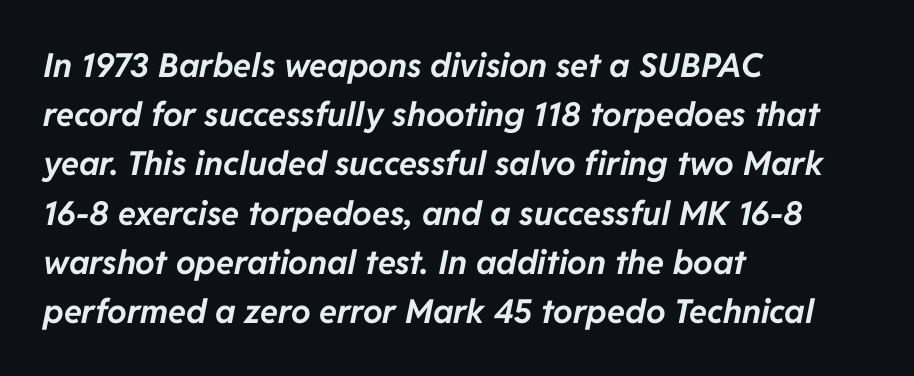
Q: Is the text bold? A: Yes.
Q: Is the text italic (slanted)? A: Yes, it leans right by about 11 degrees.
Q: Is the text underlined? A: No.
Q: How is the paragraph aligned? A: Left-aligned.
Q: Is the spacing between letters normal or unusually wide? A: Normal.
Q: Is the spacing between lines tight, normal or loose? A: Normal.
Q: Width (condensed, normal, or wide)? A: Normal.
Q: Stroke contrast? A: Low.
Q: x-height? A: Medium.
Q: Monospaced? A: No.
